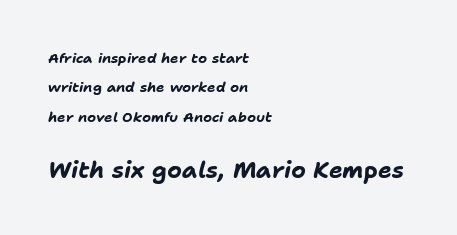
These lines were composed using italics. Does extra space separate the letters? No, they use regular spacing. The compositor pushed each line to the left boundary. Block two is the big one; block one sits smaller above it.
